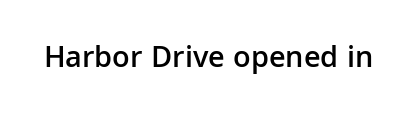
The image shows 31 px semibold sans-serif type, upright; set normal letter spacing, not underlined; low stroke contrast and a medium x-height.
